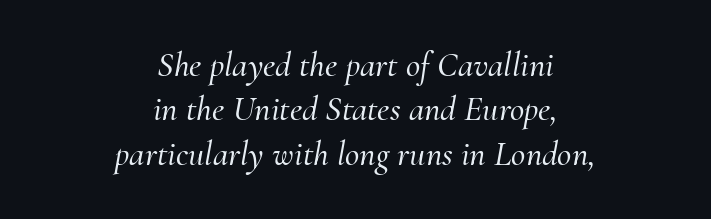
The image shows 35 px serif type, italic (leaning right); set centered, normal line spacing (1.27x), normal letter spacing, not underlined; medium stroke contrast and a small x-height.
